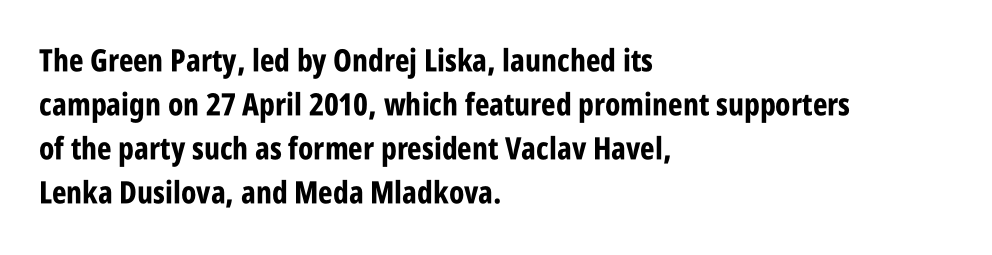
The image shows 31 px bold, condensed sans-serif type, upright; set left-aligned, normal line spacing (1.42x), normal letter spacing, not underlined; low stroke contrast and a large x-height.
